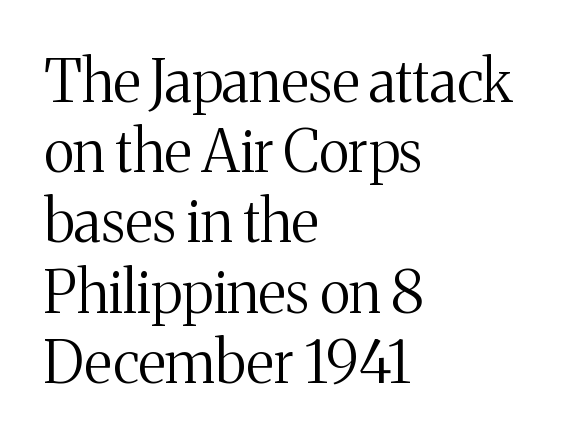
The image shows 58 px regular-weight serif type, upright; set left-aligned, line spacing 1.21x, normal letter spacing, not underlined; medium stroke contrast and a medium x-height.
